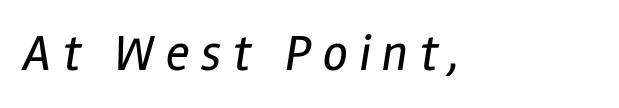
Q: Is the text bold? A: No.
Q: Is the text italic (slanted)? A: Yes, it leans right by about 12 degrees.
Q: Is the text underlined? A: No.
Q: Is the spacing between letters normal or unusually wide? A: Unusually wide.
Q: Width (condensed, normal, or wide)? A: Condensed.
Q: Stroke contrast? A: Low.
Q: x-height? A: Medium.
Q: Monospaced? A: No.
